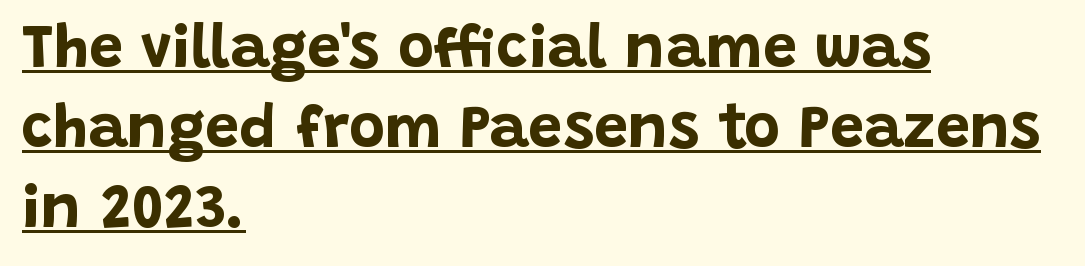
The image shows 61 px bold sans-serif type, upright; set left-aligned, normal line spacing (1.31x), normal letter spacing, underlined; low stroke contrast and a large x-height.
